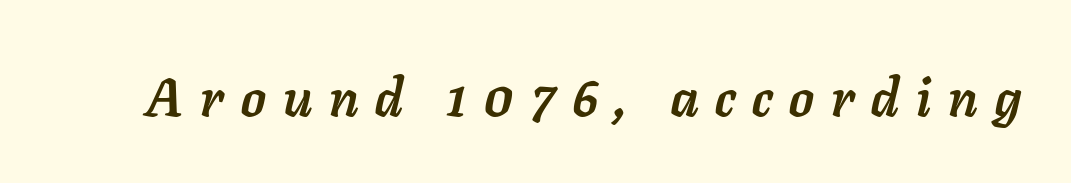
Is this a fixed-width face? No — the glyphs have proportional, varying widths. Each glyph is drawn with heavy, bold strokes. Tall strokes in this sample are angled rather than plumb. The line texture is sparse and dotted thanks to wide tracking. This rendering features lettering with no underline.
